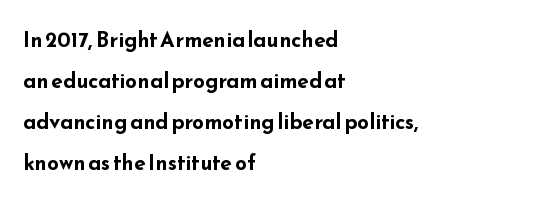
{"italic": "no", "bold": "yes", "underline": "no", "align": "left", "line_spacing": "loose", "line_spacing_ratio": 1.96, "letter_spacing": "normal", "letter_spacing_em": 0.0, "glyph_px": 21}
